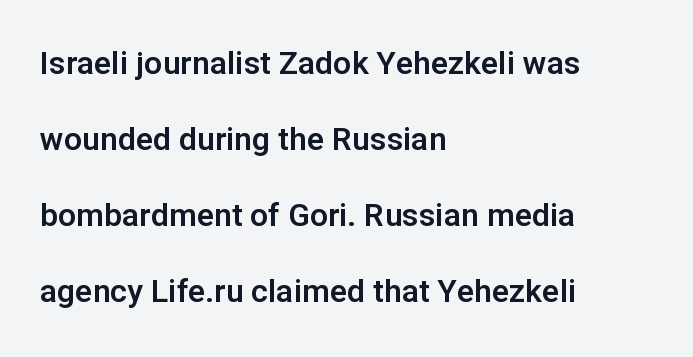
{"serif": "no", "italic": "no", "width": "normal", "stroke_contrast": "low", "x_height": "medium", "monospaced": "no", "underline": "no", "align": "left", "line_spacing": "loose", "line_spacing_ratio": 2.38, "letter_spacing": "normal", "letter_spacing_em": 0.0, "glyph_px": 32}
